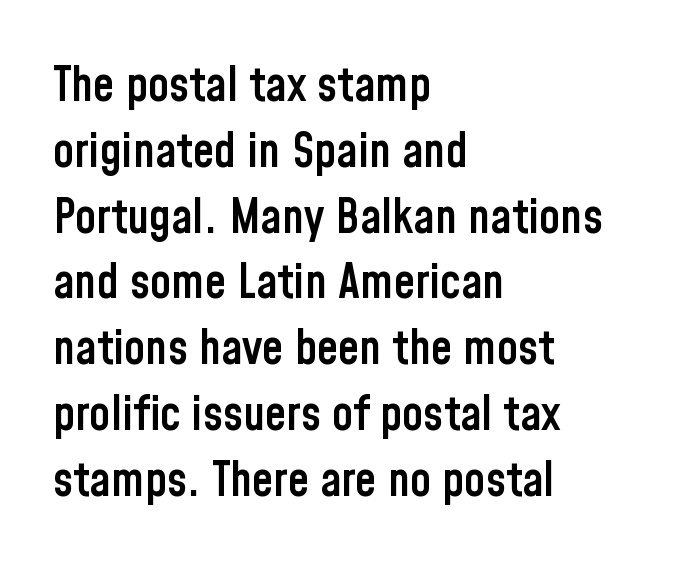
This rendering uses left alignment, leaving the right contour irregular. Weight check: semibold — heavier than regular, not quite bold. You can tell it's not italic because the verticals are truly vertical. Standard letterfit; no display-style spreading of the glyphs. The baseline area is clear.
